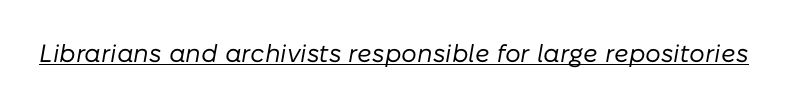
The image shows 25 px text type, italic (leaning right); set normal letter spacing, underlined.
